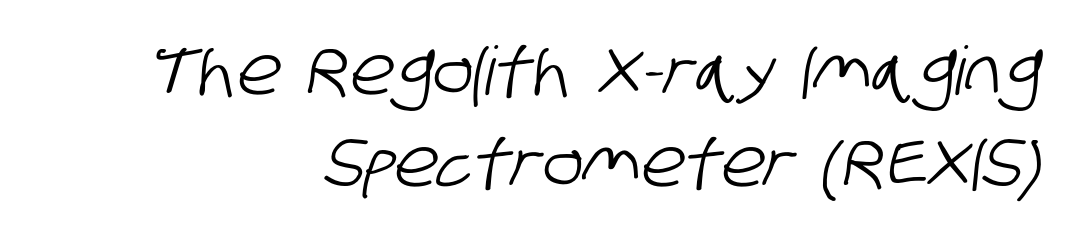
{"serif": "no", "width": "condensed", "stroke_contrast": "low", "x_height": "large", "monospaced": "no", "underline": "no", "align": "right", "line_spacing": "normal", "line_spacing_ratio": 1.38, "letter_spacing": "normal", "letter_spacing_em": 0.0, "glyph_px": 67}
